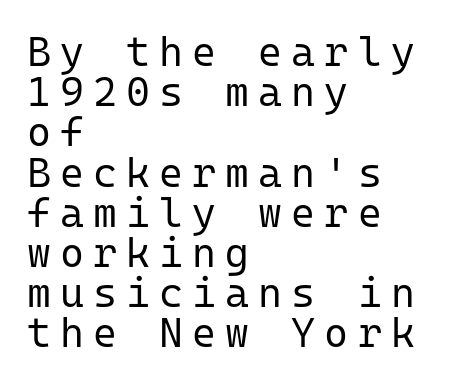
{"serif": "no", "italic": "no", "bold": "no", "weight": "regular", "width": "normal", "stroke_contrast": "low", "x_height": "medium", "monospaced": "yes", "underline": "no", "align": "left", "line_spacing": "tight", "line_spacing_ratio": 0.98, "letter_spacing": "wide", "letter_spacing_em": 0.22, "glyph_px": 41}
